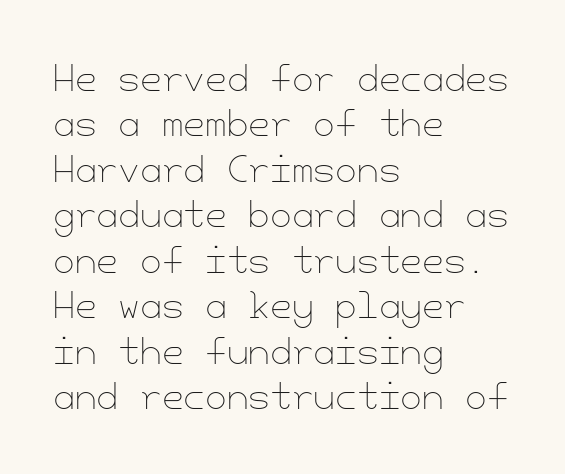
The image shows 35 px thin type, upright; set left-aligned, normal line spacing (1.3x), normal letter spacing, not underlined; low stroke contrast and a small x-height.
